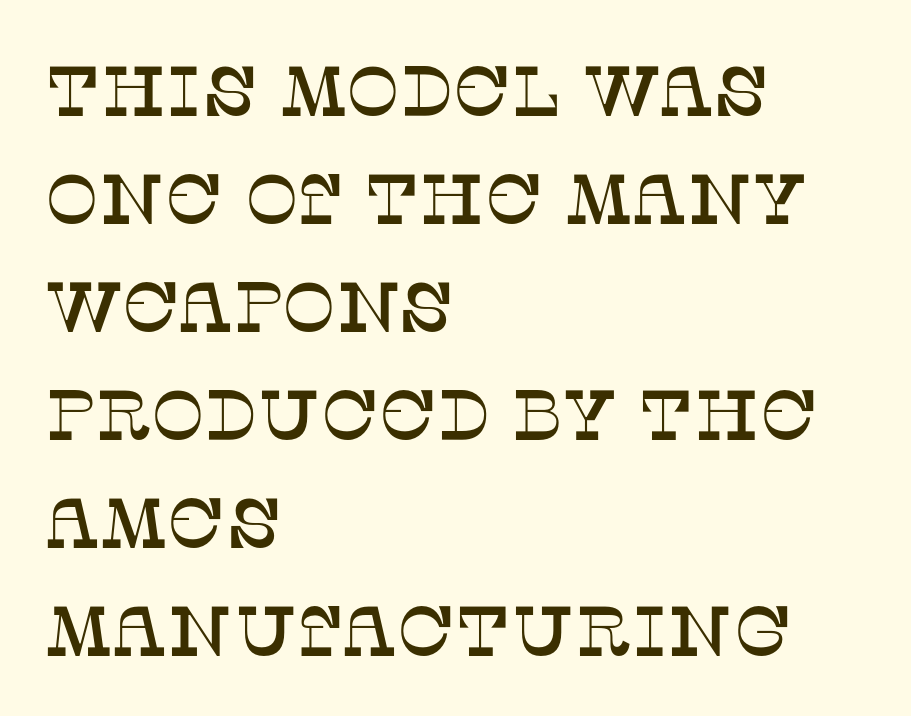
{"serif": "yes", "italic": "no", "width": "normal", "stroke_contrast": "low", "x_height": "large", "monospaced": "no", "underline": "no", "align": "left", "line_spacing": "normal", "line_spacing_ratio": 1.52, "letter_spacing": "normal", "letter_spacing_em": 0.0, "glyph_px": 71}
